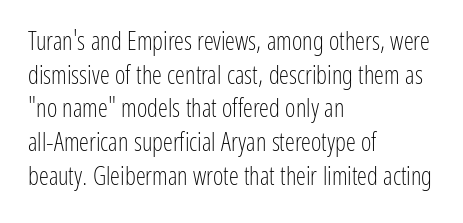
{"italic": "no", "bold": "no", "underline": "no", "align": "left", "line_spacing": "normal", "line_spacing_ratio": 1.35, "letter_spacing": "normal", "letter_spacing_em": 0.0, "glyph_px": 25}
